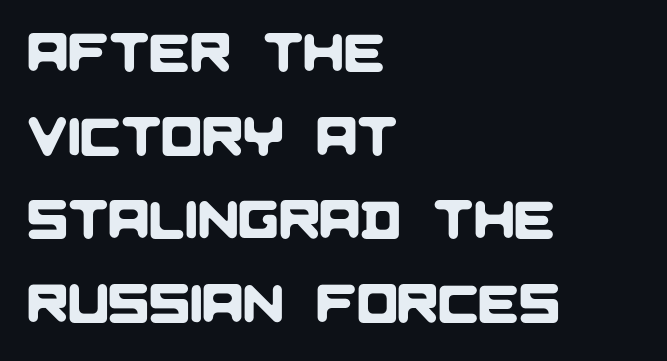
The image shows 54 px sans-serif type; set left-aligned, normal line spacing (1.55x), normal letter spacing, not underlined; low stroke contrast and a large x-height.
